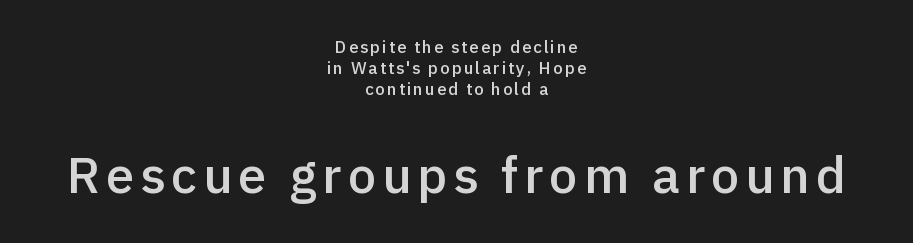
Q: Is the text bold? A: Semi-bold.
Q: Is the text italic (slanted)? A: No, it is upright.
Q: Is the typeface a serif or a sans-serif typeface? A: Sans-serif.
Q: Is the text underlined? A: No.
Q: How is the paragraph aligned? A: Centered.
Q: Is the spacing between lines tight, normal or loose? A: Normal.
Q: Which block of text is set in a larger size, the first (top) or the second (bottom)? A: The second (bottom) one.
Q: Width (condensed, normal, or wide)? A: Normal.
Q: x-height? A: Medium.
Q: Monospaced? A: No.
